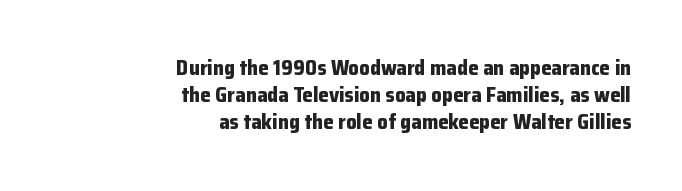
Heavy-handed strokes throughout: this text is bold. The lettering holds an erect, upright posture throughout. Clear beneath every line of the passage. Quick note: interline space is typical. The face used here is rendered with its standard letterfit.
